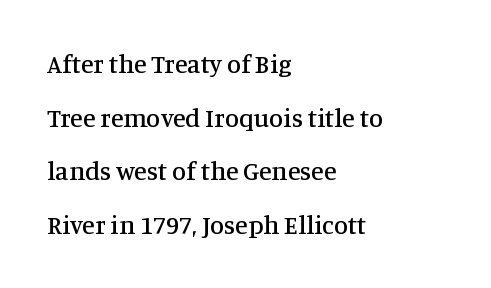
Q: Is the text italic (slanted)? A: No, it is upright.
Q: Is the text underlined? A: No.
Q: How is the paragraph aligned? A: Left-aligned.
Q: Is the spacing between letters normal or unusually wide? A: Normal.
Q: Is the spacing between lines tight, normal or loose? A: Loose.
